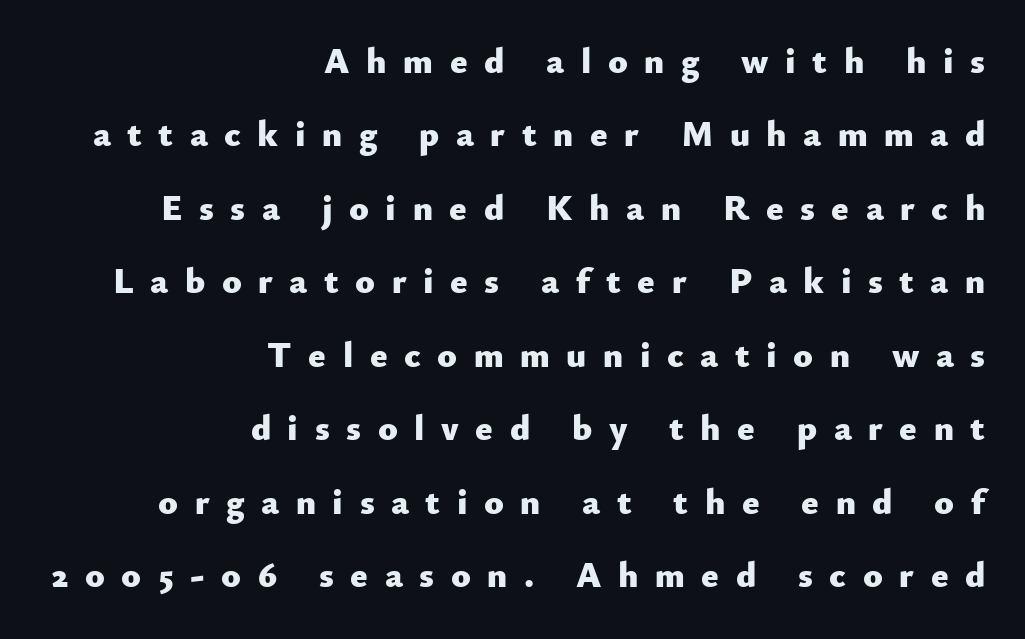
Q: Is the text bold? A: Yes.
Q: Is the text italic (slanted)? A: No, it is upright.
Q: Is the typeface a serif or a sans-serif typeface? A: Sans-serif.
Q: Is the text underlined? A: No.
Q: How is the paragraph aligned? A: Right-aligned.
Q: Is the spacing between letters normal or unusually wide? A: Unusually wide.
Q: Is the spacing between lines tight, normal or loose? A: Loose.
Q: Width (condensed, normal, or wide)? A: Normal.
Q: Stroke contrast? A: Low.
Q: x-height? A: Small.
Q: Monospaced? A: No.
